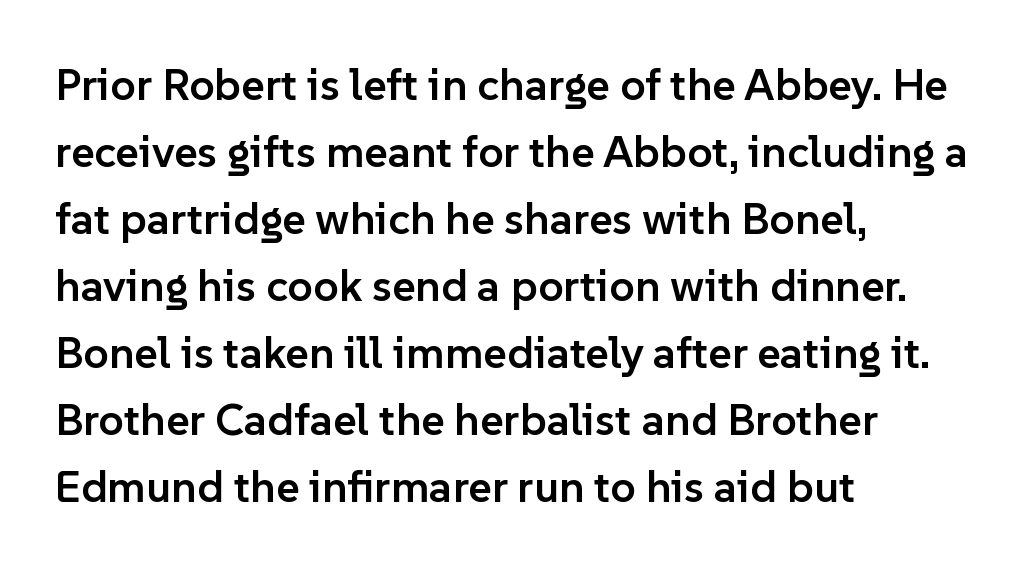
Which margin do the lines hug? The left one — the right edge is uneven. Just letters on the line, the space beneath them empty. The face used here is proportionally spaced, like ordinary book or web type. Glyph-to-glyph distance matches everyday printed text. The font's upright variant was chosen for this text. Honestly, the row spacing looks completely unremarkable.
